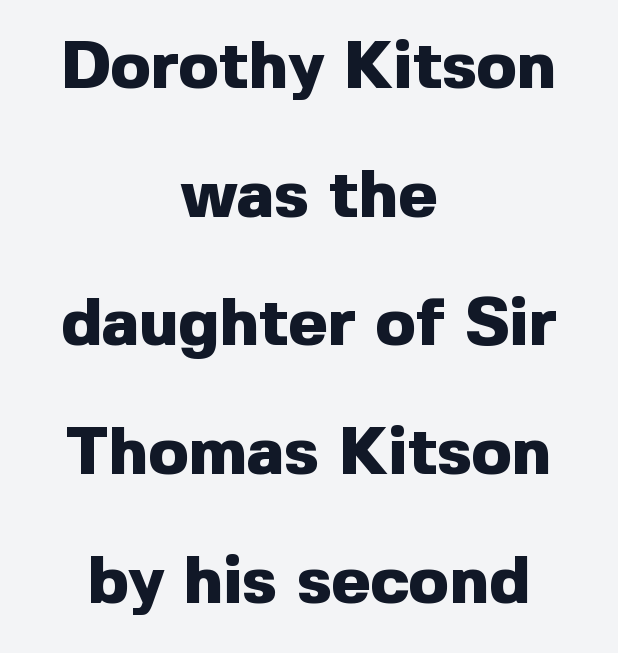
The image shows 67 px heavy sans-serif type, upright; set centered, loose line spacing (1.92x), normal letter spacing, not underlined; a medium x-height.
